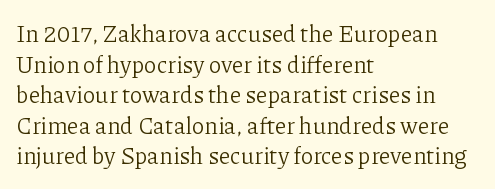
Vertical spacing — default. The text block is weighted toward the left margin, trailing off unevenly rightward. The baseline area is clear. These lines keep a tight, regular rhythm from letter to letter. No extra ink here — the face is not bold.
